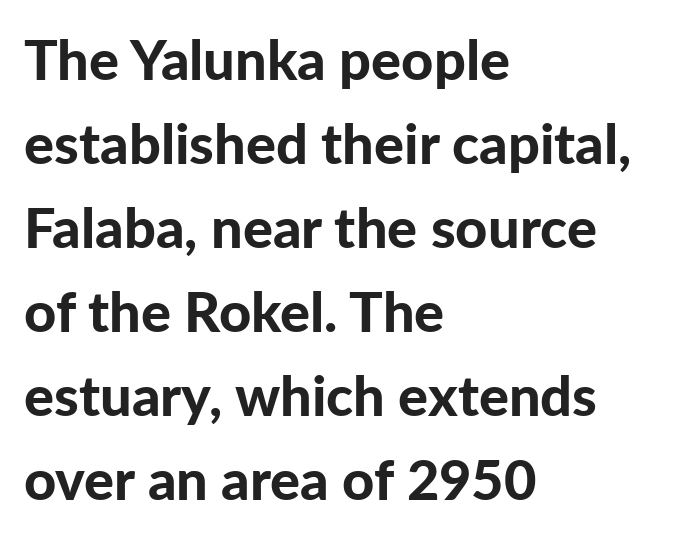
Q: Is the text bold? A: Yes.
Q: Is the text italic (slanted)? A: No, it is upright.
Q: Is the typeface a serif or a sans-serif typeface? A: Sans-serif.
Q: Is the text underlined? A: No.
Q: How is the paragraph aligned? A: Left-aligned.
Q: Is the spacing between letters normal or unusually wide? A: Normal.
Q: Is the spacing between lines tight, normal or loose? A: Normal.
Q: Width (condensed, normal, or wide)? A: Normal.
Q: Stroke contrast? A: Low.
Q: x-height? A: Medium.
Q: Monospaced? A: No.
